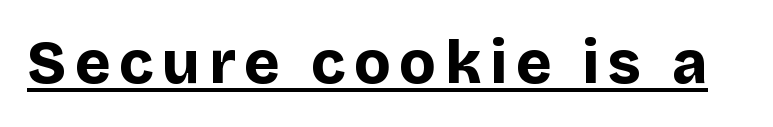
Q: Is the text bold? A: Yes.
Q: Is the text italic (slanted)? A: No, it is upright.
Q: Is the typeface a serif or a sans-serif typeface? A: Sans-serif.
Q: Is the text underlined? A: Yes.
Q: Width (condensed, normal, or wide)? A: Normal.
Q: Stroke contrast? A: Low.
Q: x-height? A: Large.
Q: Monospaced? A: No.
